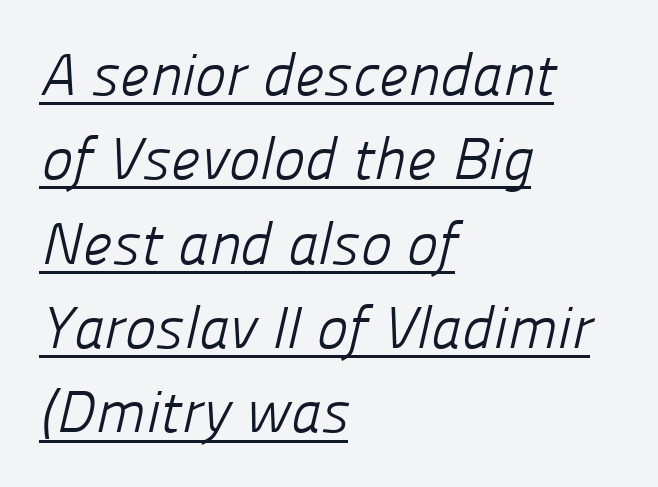
The image shows 59 px light sans-serif type; set left-aligned, normal line spacing (1.43x), normal letter spacing, underlined; low stroke contrast and a medium x-height.
